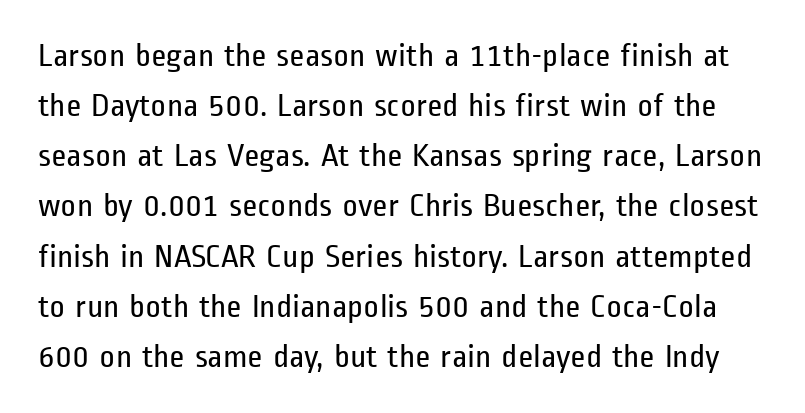
The image shows 33 px regular-weight, condensed sans-serif type, upright; set normal line spacing (1.52x), normal letter spacing, not underlined; low stroke contrast and a medium x-height.
